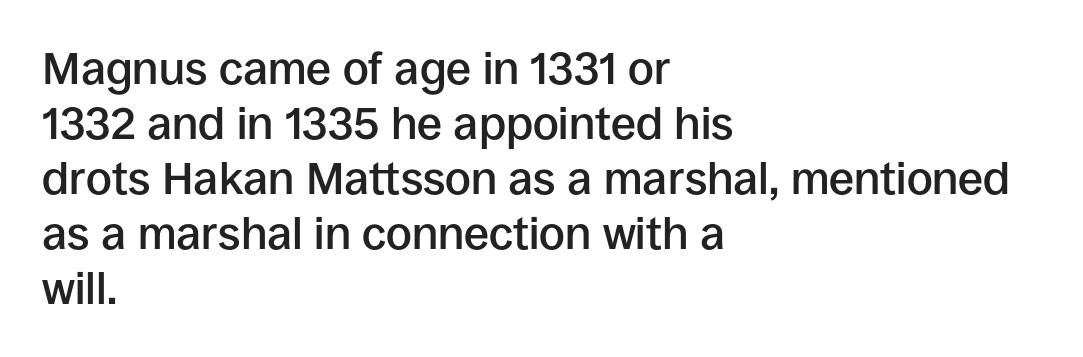
Q: Is the text bold? A: Semi-bold.
Q: Is the text italic (slanted)? A: No, it is upright.
Q: Is the typeface a serif or a sans-serif typeface? A: Sans-serif.
Q: Is the text underlined? A: No.
Q: How is the paragraph aligned? A: Left-aligned.
Q: Is the spacing between letters normal or unusually wide? A: Normal.
Q: Width (condensed, normal, or wide)? A: Normal.
Q: Stroke contrast? A: Low.
Q: x-height? A: Large.
Q: Monospaced? A: No.
